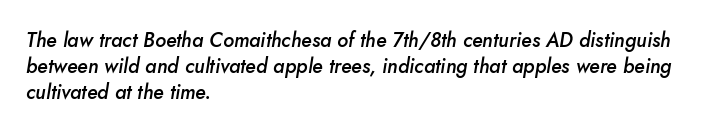
{"italic": "yes", "lean": "right", "slant_degrees": 10, "bold": "semi", "underline": "no", "align": "left", "line_spacing": "normal", "line_spacing_ratio": 1.31, "letter_spacing": "normal", "letter_spacing_em": 0.0, "glyph_px": 20}
